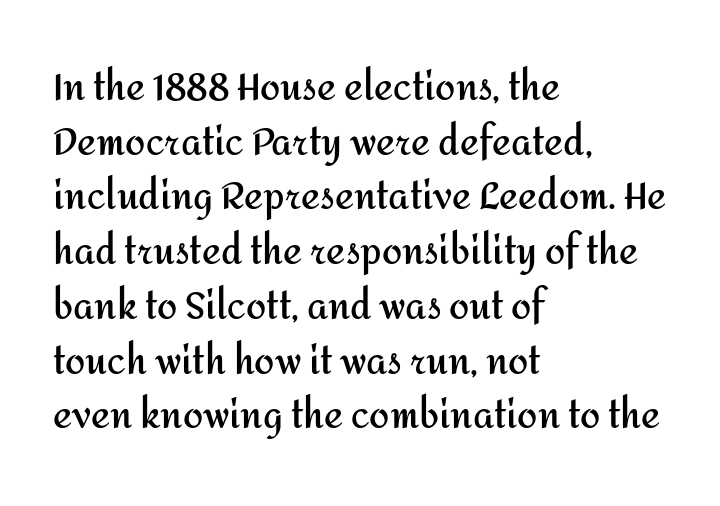
Words float on clear page, feet unadorned. The font family rendered here belongs to the sans-serif group. Spacing verdict: proportional, widths tailored to each character. Is there any slant? The stems are plumb. The characters look thick and weighty, a clear bold.
